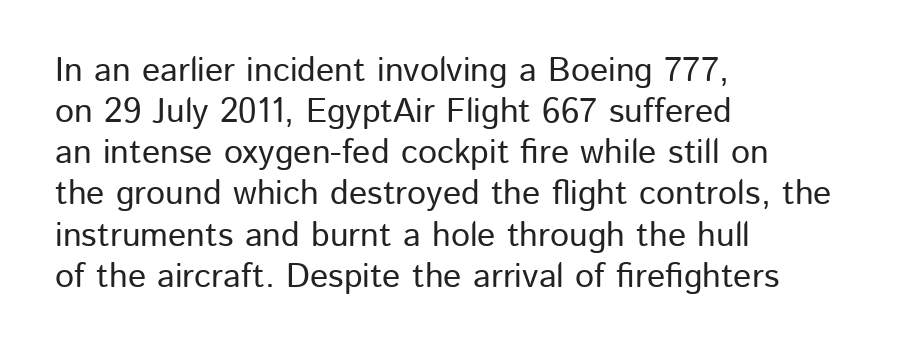
Q: Is the text italic (slanted)? A: No, it is upright.
Q: Is the typeface a serif or a sans-serif typeface? A: Sans-serif.
Q: Is the text underlined? A: No.
Q: How is the paragraph aligned? A: Left-aligned.
Q: Is the spacing between letters normal or unusually wide? A: Normal.
Q: Width (condensed, normal, or wide)? A: Normal.
Q: Stroke contrast? A: Low.
Q: x-height? A: Medium.
Q: Monospaced? A: No.
